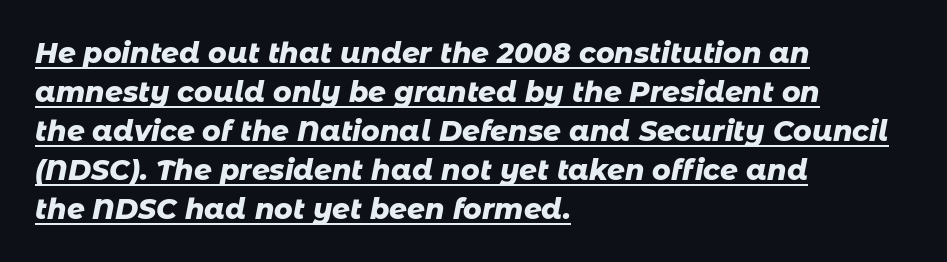
{"italic": "yes", "lean": "right", "slant_degrees": 11, "bold": "yes", "weight": "heavy", "width": "normal", "stroke_contrast": "low", "x_height": "medium", "monospaced": "no", "underline": "yes", "align": "left", "line_spacing": "normal", "line_spacing_ratio": 1.39, "letter_spacing": "normal", "letter_spacing_em": 0.0, "glyph_px": 28}
